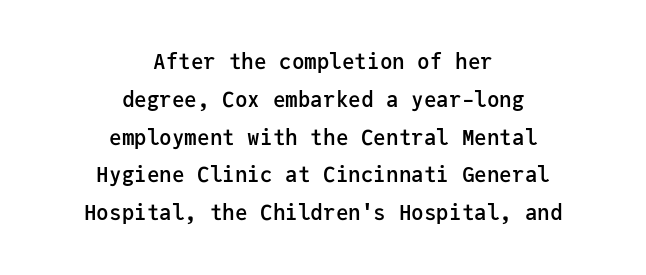
Q: Is the text bold? A: Semi-bold.
Q: Is the text italic (slanted)? A: No, it is upright.
Q: Is the text underlined? A: No.
Q: How is the paragraph aligned? A: Centered.
Q: Is the spacing between letters normal or unusually wide? A: Normal.
